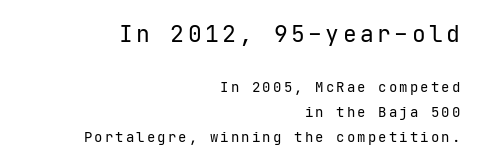
Typesetter's note — upper block bumped up in size, lower block left smaller. If you drew a line through each stem, it would be perfectly vertical. A flush-right, rag-left setting is used for this passage. Underline: absent. Heaviness? Minimal to ordinary, like unemphasized prose.
